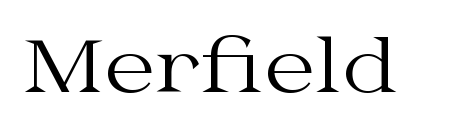
{"serif": "yes", "italic": "no", "bold": "no", "weight": "regular", "width": "wide", "stroke_contrast": "medium", "x_height": "medium", "monospaced": "no", "underline": "no", "letter_spacing": "normal", "letter_spacing_em": 0.0, "glyph_px": 74}
